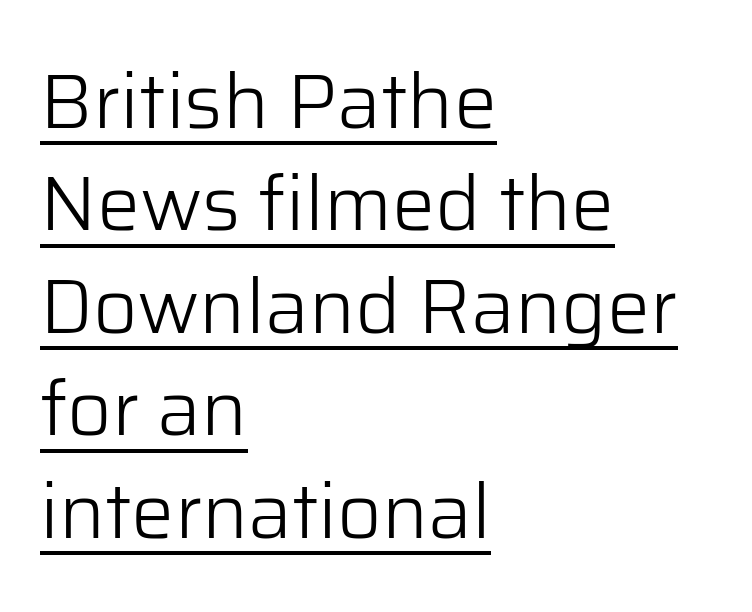
{"serif": "no", "italic": "no", "bold": "no", "weight": "light", "width": "normal", "stroke_contrast": "low", "x_height": "medium", "monospaced": "no", "underline": "yes", "align": "left", "line_spacing": "normal", "line_spacing_ratio": 1.33, "letter_spacing": "normal", "letter_spacing_em": 0.0, "glyph_px": 77}
